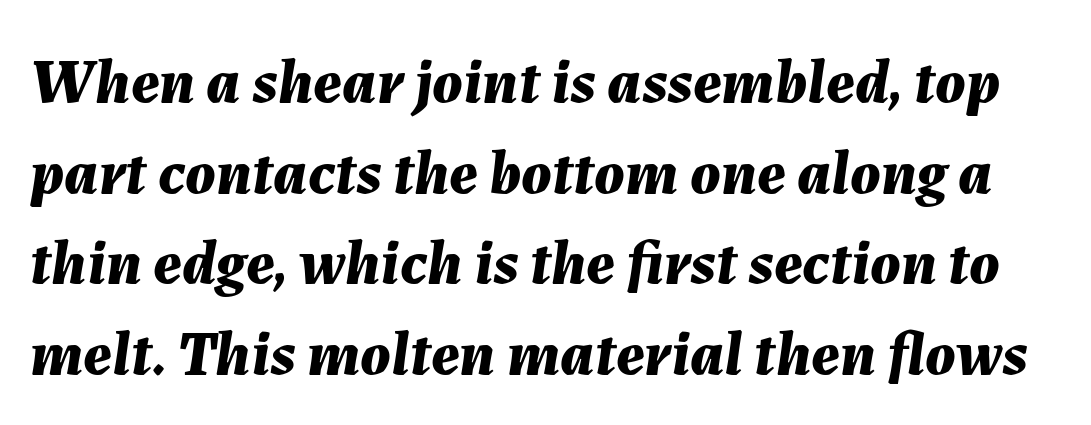
The image shows 63 px bold type, italic (leaning right); set normal line spacing (1.44x), normal letter spacing, not underlined; medium stroke contrast and a medium x-height.
